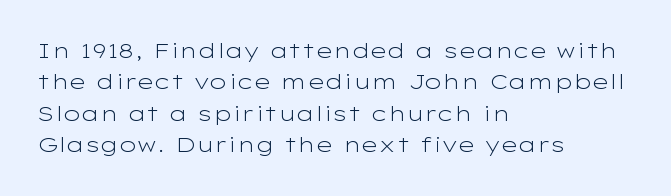
The image shows 21 px text type, upright; set left-aligned, normal line spacing (1.5x), normal letter spacing, not underlined.
